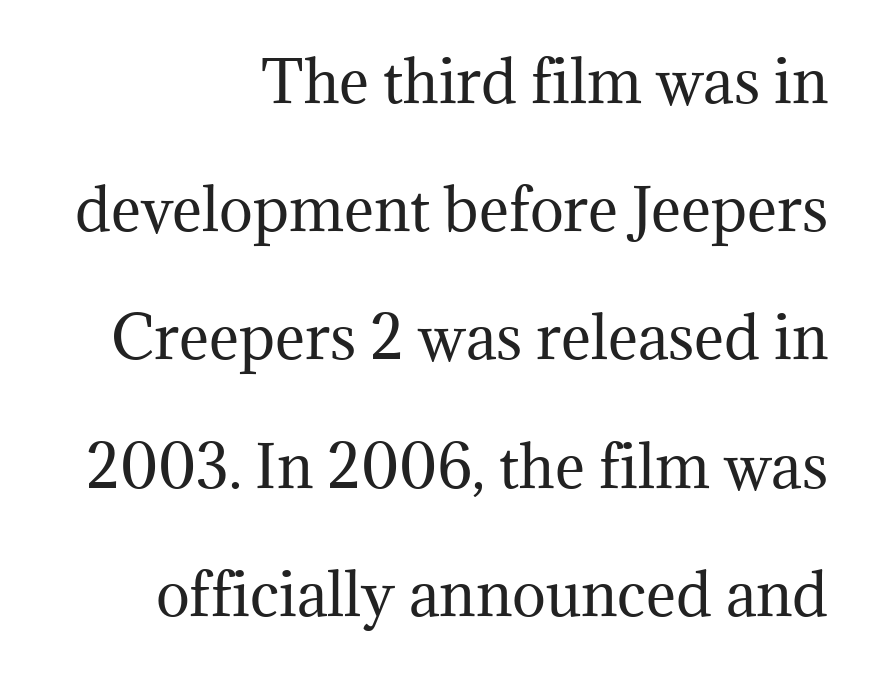
In terms of letterform style, serifs are clearly present. The compositor pushed each line to the right boundary. The weight would be labelled regular, book, light, or lighter still. The string is rendered with underlining switched off. The line-height multiplier appears high, well above default.
